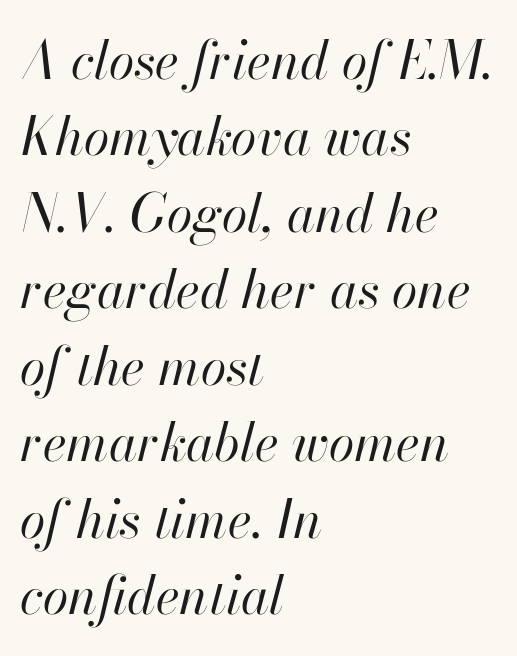
{"italic": "yes", "lean": "right", "slant_degrees": 13, "bold": "no", "weight": "regular", "width": "normal", "stroke_contrast": "high", "x_height": "small", "monospaced": "no", "underline": "no", "align": "left", "line_spacing": "normal", "line_spacing_ratio": 1.47, "letter_spacing": "normal", "letter_spacing_em": 0.0, "glyph_px": 52}
